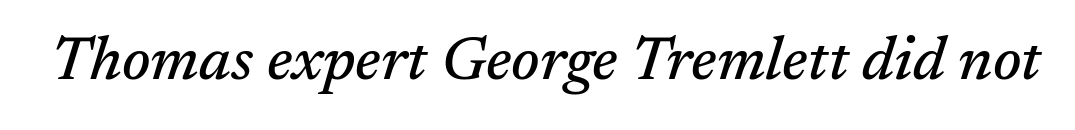
The image shows 61 px serif type, italic (leaning right); set normal letter spacing, not underlined; medium stroke contrast and a medium x-height.
